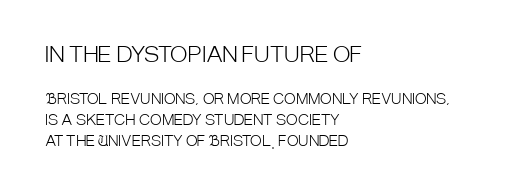
Only glyphs here, with clear space below each row. Is the letter spacing exaggerated? No — it looks like the ordinary default. The passage shown is not bold in any degree. The designer gave the opening block more size than the closing block. Visually the block forms a straight wall on the left and a jagged coastline on the right. The specimen reads as upright at a glance.
